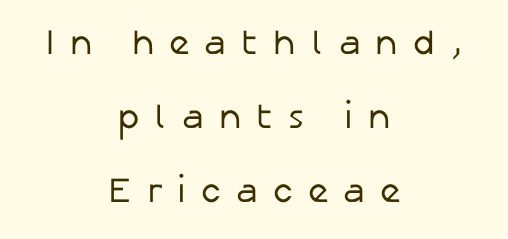
Notice the wide empty band between every row — that's loose leading. Posture: straight, roman, zero tilt. The glyphs are unaccompanied by any horizontal stroke below them. The weight tops out at a normal text grade. Neither beginnings nor endings align; midpoints do. You could not count columns in this text — the font is proportionally spaced.
